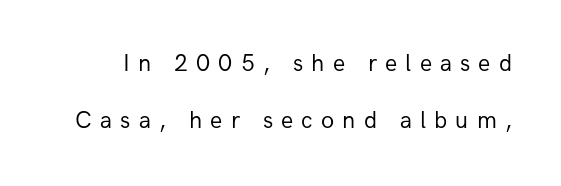
Q: Is the text bold? A: No.
Q: Is the text italic (slanted)? A: No, it is upright.
Q: Is the text underlined? A: No.
Q: Is the spacing between letters normal or unusually wide? A: Unusually wide.
Q: Is the spacing between lines tight, normal or loose? A: Loose.
